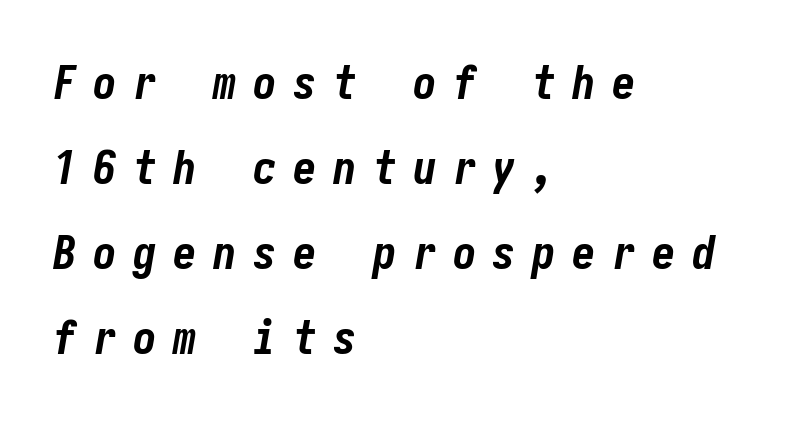
Has an underline been added? It has not. You can tell it's italic because the verticals aren't actually vertical. Typographic density is high because the face is bold. The compositor pushed each line to the left boundary. Each word looks stretched out because of the extra space between its letters.
